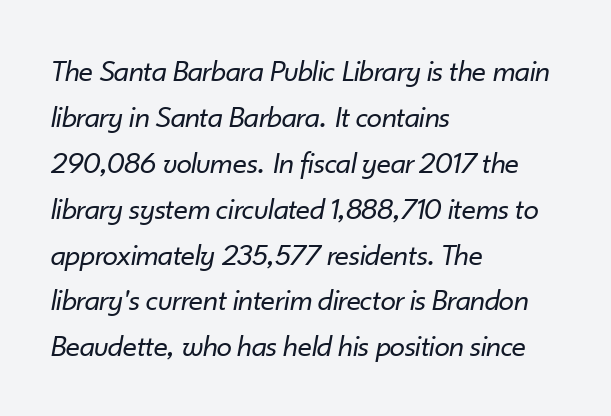
This sample has the flowing, uneven cadence of proportional lettering. The face used here has a pronounced slope to its letters. These lines keep a tight, regular rhythm from letter to letter. These lines stack with their left ends in a neat column. A typesetter would call this leading conventional body-copy spacing. Beneath every word, the page is bare.
